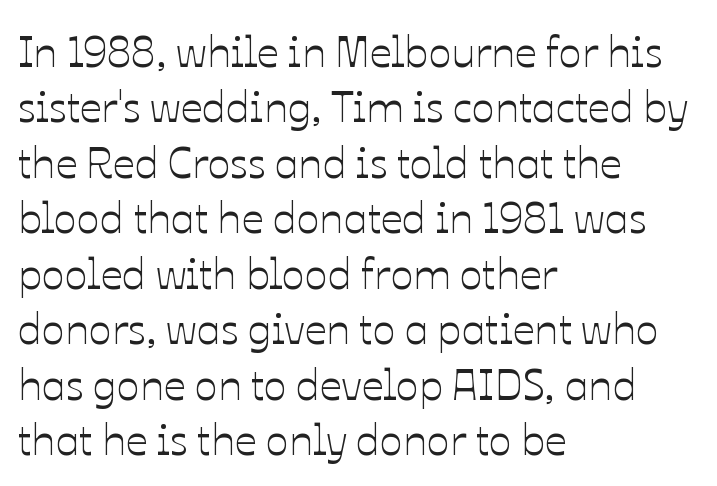
Q: Is the text italic (slanted)? A: No, it is upright.
Q: Is the text underlined? A: No.
Q: How is the paragraph aligned? A: Left-aligned.
Q: Is the spacing between letters normal or unusually wide? A: Normal.
Q: Is the spacing between lines tight, normal or loose? A: Normal.
Q: Width (condensed, normal, or wide)? A: Normal.
Q: Stroke contrast? A: Low.
Q: x-height? A: Medium.
Q: Monospaced? A: No.
